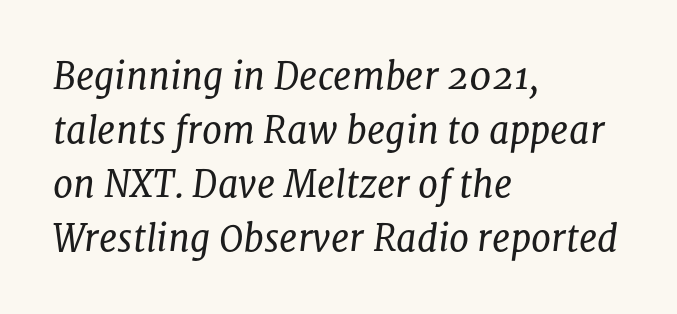
The image shows 36 px regular-weight serif type, italic (leaning right); set left-aligned, normal line spacing (1.5x), normal letter spacing, not underlined; low stroke contrast and a medium x-height.
